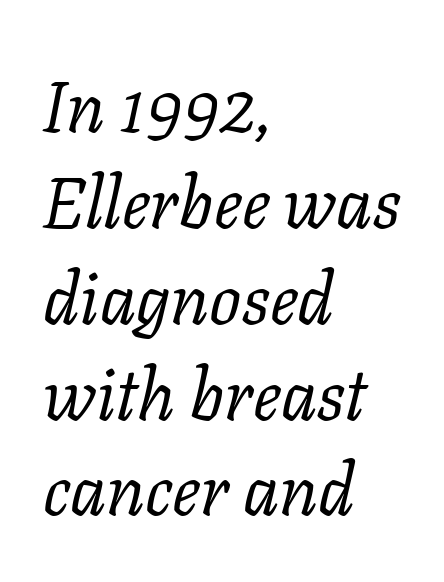
The image shows 71 px regular-weight serif type, italic (leaning right); set left-aligned, normal line spacing (1.35x), normal letter spacing, not underlined; low stroke contrast and a medium x-height.
